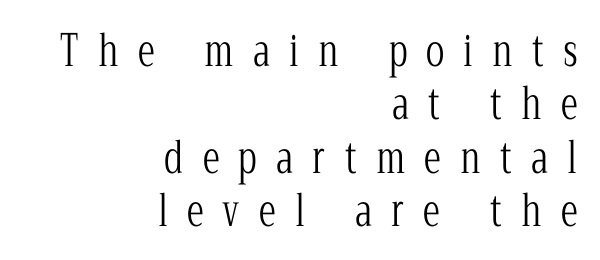
{"serif": "yes", "italic": "no", "bold": "no", "weight": "light", "width": "condensed", "stroke_contrast": "low", "x_height": "medium", "monospaced": "no", "underline": "no", "align": "right", "line_spacing_ratio": 1.24, "letter_spacing": "wide", "letter_spacing_em": 0.45, "glyph_px": 43}
